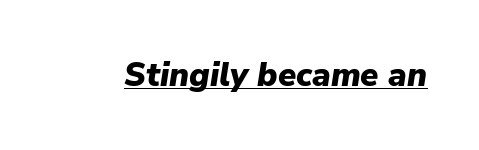
Q: Is the text bold? A: Yes.
Q: Is the text italic (slanted)? A: Yes, it leans right by about 9 degrees.
Q: Is the text underlined? A: Yes.
Q: Is the spacing between letters normal or unusually wide? A: Normal.
Q: Width (condensed, normal, or wide)? A: Normal.
Q: Stroke contrast? A: Low.
Q: x-height? A: Medium.
Q: Monospaced? A: No.
